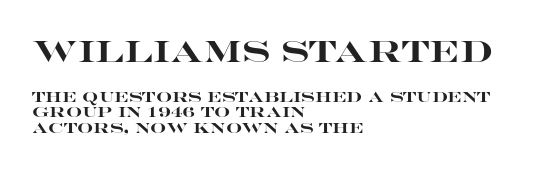
Q: Is the text bold? A: Yes.
Q: Is the text italic (slanted)? A: No, it is upright.
Q: Is the typeface a serif or a sans-serif typeface? A: Serif.
Q: Is the text underlined? A: No.
Q: How is the paragraph aligned? A: Left-aligned.
Q: Is the spacing between letters normal or unusually wide? A: Normal.
Q: Is the spacing between lines tight, normal or loose? A: Tight.
Q: Which block of text is set in a larger size, the first (top) or the second (bottom)? A: The first (top) one.
Q: Width (condensed, normal, or wide)? A: Wide.
Q: Stroke contrast? A: High.
Q: x-height? A: Large.
Q: Monospaced? A: No.
